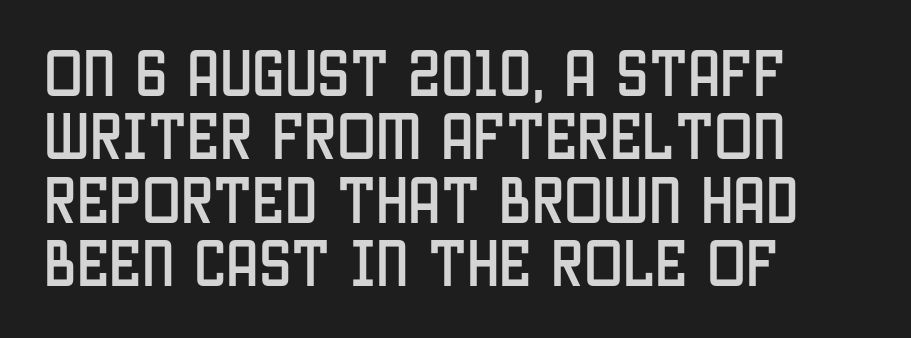
Looks like regular typesetting: each glyph gets only the width it needs. Lines of text with bare space underneath. The letters stand straight up with perfectly vertical stems. I'd call this a sans setting — the letters go barefoot.
